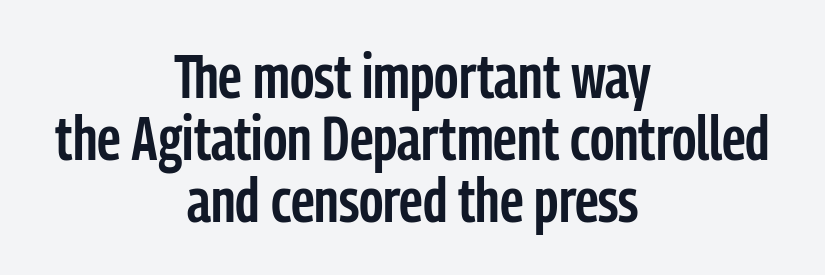
{"serif": "no", "italic": "no", "bold": "semi", "weight": "semibold", "width": "condensed", "stroke_contrast": "low", "x_height": "medium", "monospaced": "no", "underline": "no", "align": "center", "line_spacing": "tight", "line_spacing_ratio": 1.02, "letter_spacing": "normal", "letter_spacing_em": 0.0, "glyph_px": 61}
